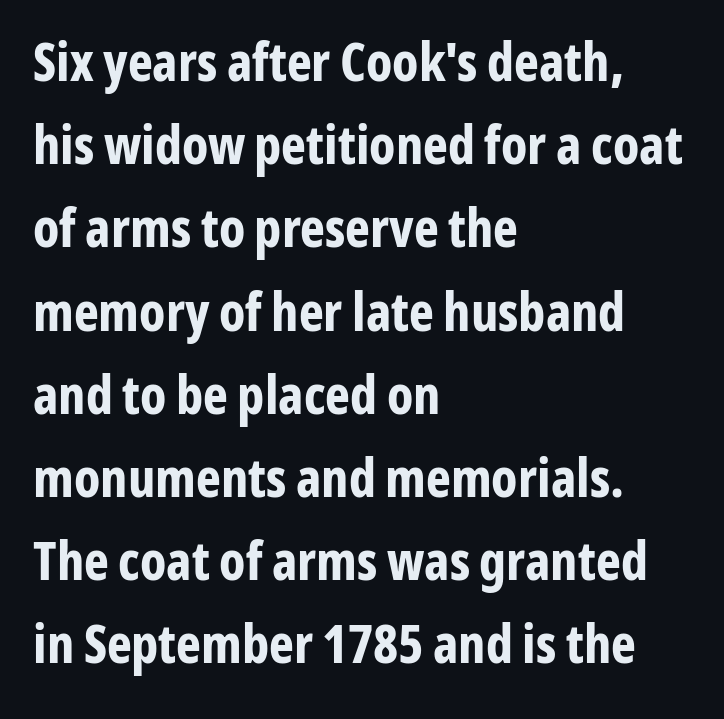
Is the block centered? No — it sits flush against the left margin. Standard letterfit; no display-style spreading of the glyphs. Looks like regular typesetting: each glyph gets only the width it needs. In terms of leading, this rendering sits right in the middle.
